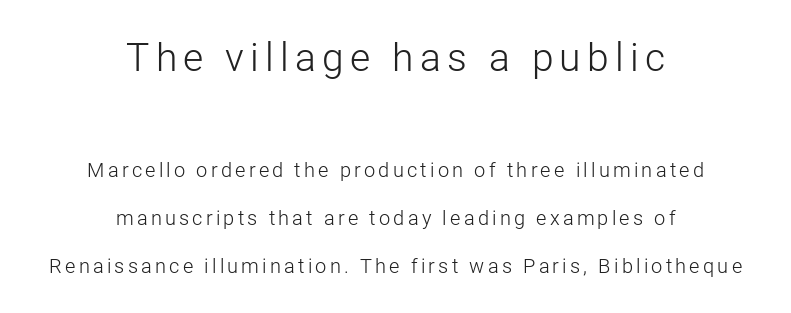
The image shows 39 px light sans-serif type, upright; set centered, loose line spacing (2.39x), not underlined; the first (top) block is 1.95x larger; low stroke contrast and a medium x-height.
